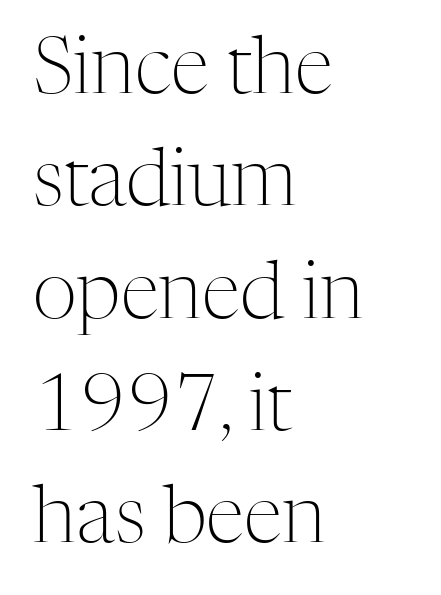
Q: Is the text bold? A: No.
Q: Is the text italic (slanted)? A: No, it is upright.
Q: Is the typeface a serif or a sans-serif typeface? A: Serif.
Q: Is the text underlined? A: No.
Q: How is the paragraph aligned? A: Left-aligned.
Q: Is the spacing between letters normal or unusually wide? A: Normal.
Q: Is the spacing between lines tight, normal or loose? A: Normal.
Q: Width (condensed, normal, or wide)? A: Normal.
Q: Stroke contrast? A: Medium.
Q: x-height? A: Medium.
Q: Monospaced? A: No.
